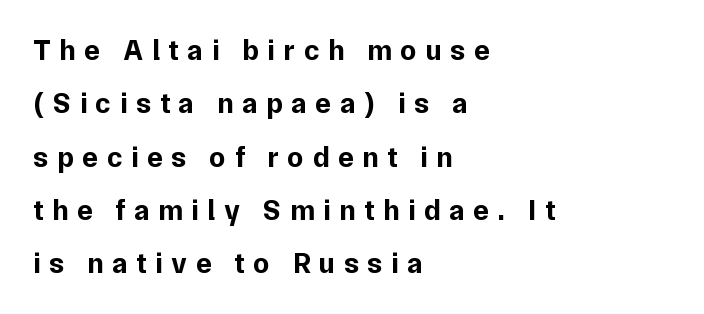
These lines stack with their left ends in a neat column. Quick note: underline off. How are the letters spaced? Widely, with obvious added tracking. The letters advance in unequal steps, a hallmark of proportional type. The type sits square on the baseline with zero lean.
